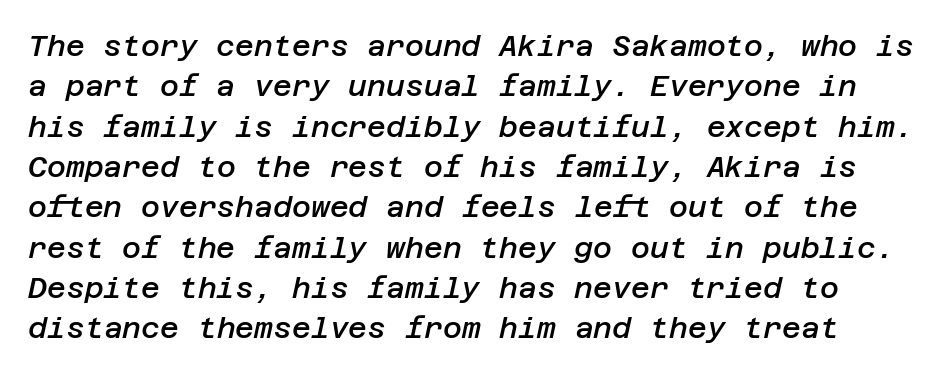
The image shows 29 px semibold type, italic (leaning right); set normal line spacing (1.39x), normal letter spacing, not underlined; low stroke contrast and a large x-height.
